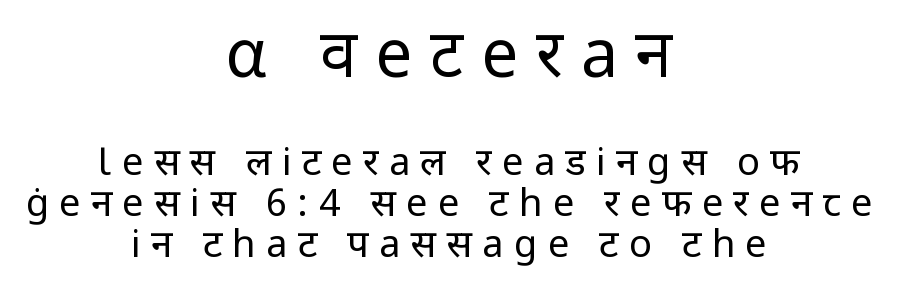
Note the varied advance widths — an 'i' is clearly narrower than an 'm'. Block one is the big one; block two sits smaller underneath. The rag falls on both sides of this text block equally. Is this a sans? Yes — the strokes have no serifs. The glyphs are unaccompanied by any horizontal stroke below them. The characters are drawn with everyday or finer stroke widths.
